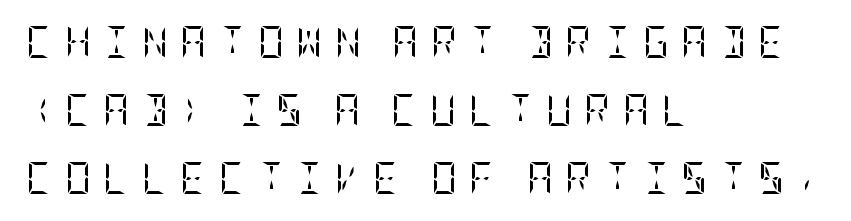
Q: Is the text bold? A: No.
Q: Is the text italic (slanted)? A: No, it is upright.
Q: Is the typeface a serif or a sans-serif typeface? A: Serif.
Q: Is the text underlined? A: No.
Q: How is the paragraph aligned? A: Left-aligned.
Q: Is the spacing between letters normal or unusually wide? A: Unusually wide.
Q: Is the spacing between lines tight, normal or loose? A: Loose.
Q: Width (condensed, normal, or wide)? A: Condensed.
Q: Stroke contrast? A: Low.
Q: x-height? A: Large.
